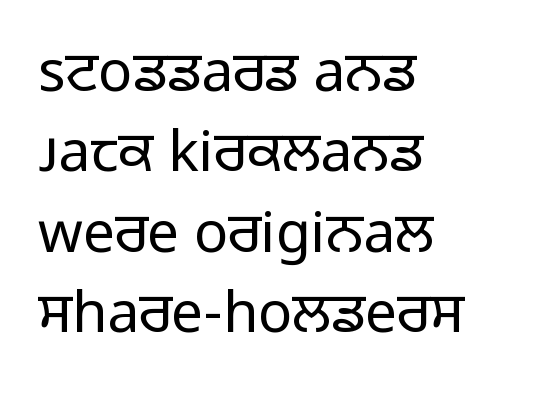
The image shows 57 px regular-weight sans-serif type, upright; set left-aligned, normal line spacing (1.41x), normal letter spacing, not underlined; low stroke contrast and a medium x-height.
